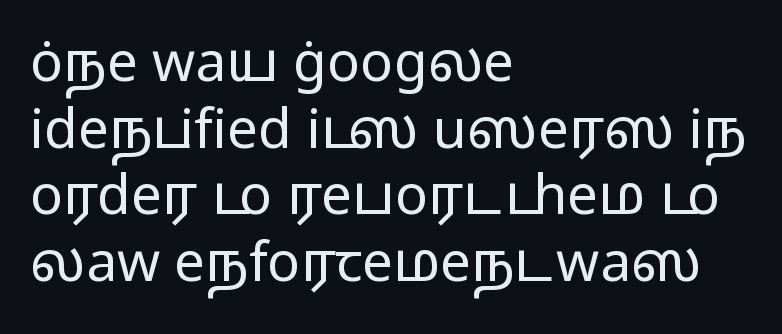
The image shows 55 px regular-weight, wide sans-serif type, upright; set left-aligned, line spacing 1.21x, normal letter spacing, not underlined; low stroke contrast and a medium x-height.
